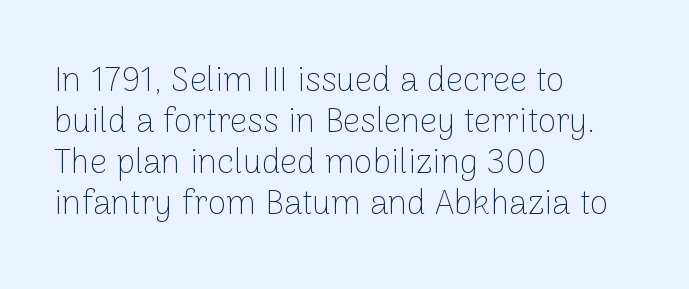
{"serif": "no", "italic": "no", "bold": "no", "weight": "thin", "width": "normal", "stroke_contrast": "low", "x_height": "medium", "monospaced": "no", "underline": "no", "align": "left", "line_spacing_ratio": 1.21, "letter_spacing": "normal", "letter_spacing_em": 0.0, "glyph_px": 34}
